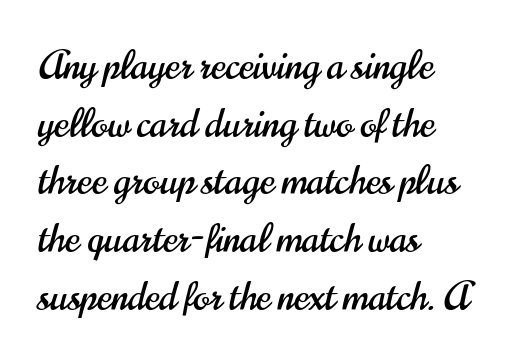
{"serif": "no", "width": "condensed", "stroke_contrast": "high", "x_height": "small", "monospaced": "no", "underline": "no", "align": "left", "line_spacing": "normal", "line_spacing_ratio": 1.48, "letter_spacing": "normal", "letter_spacing_em": 0.0, "glyph_px": 39}
